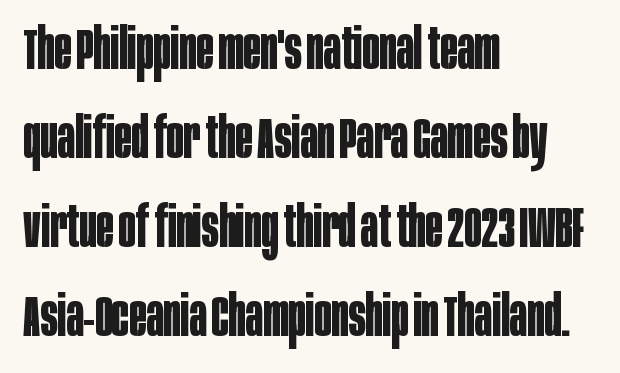
The image shows 57 px bold, condensed sans-serif type, upright; set left-aligned, normal line spacing (1.56x), normal letter spacing, not underlined; low stroke contrast and a large x-height.
